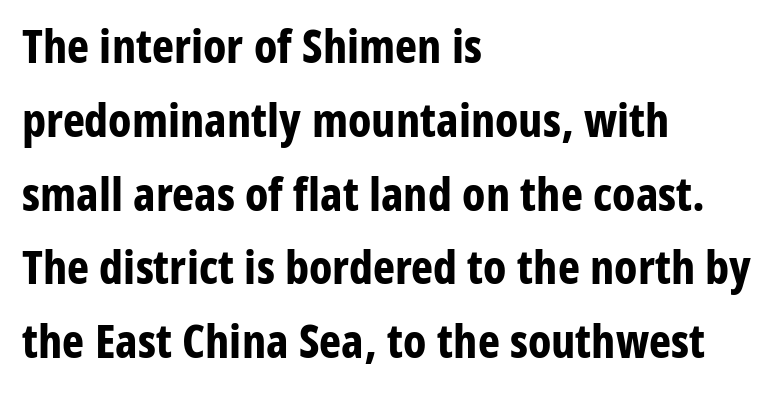
{"serif": "no", "italic": "no", "bold": "yes", "weight": "bold", "width": "condensed", "stroke_contrast": "low", "x_height": "medium", "monospaced": "no", "underline": "no", "align": "left", "line_spacing": "normal", "line_spacing_ratio": 1.57, "letter_spacing": "normal", "letter_spacing_em": 0.0, "glyph_px": 47}
